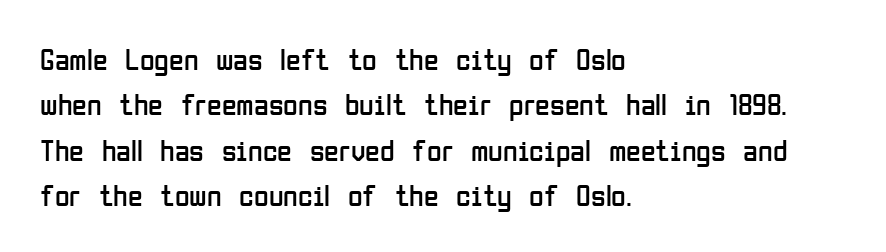
The image shows 30 px regular-weight, condensed sans-serif type, upright; set left-aligned, normal line spacing (1.51x), normal letter spacing, not underlined; low stroke contrast and a medium x-height.
